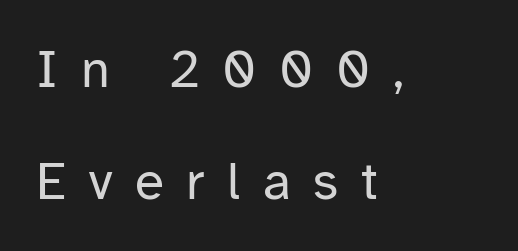
Posture: straight, roman, zero tilt. Baseline-to-baseline distance is far greater than the letter height. Typographically, this falls in the sans-serif category. The strokes are not fattened; the text isn't bold. Which margin do the lines hug? The left one — the right edge is uneven.
